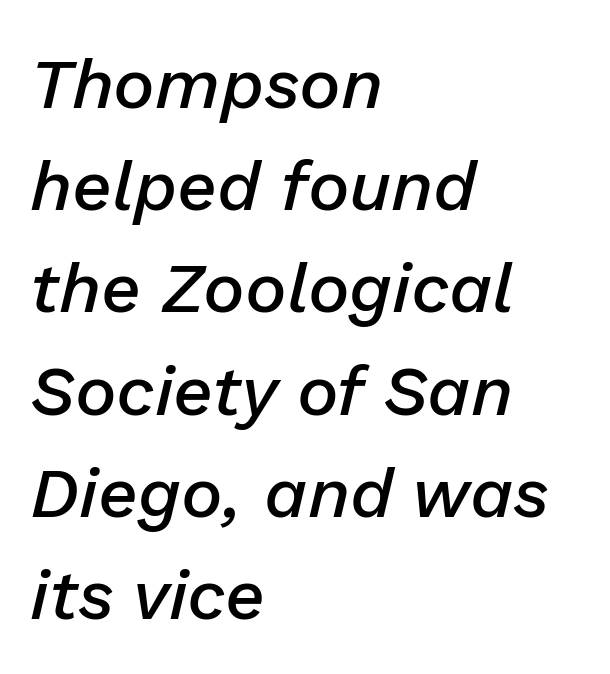
{"italic": "yes", "lean": "right", "slant_degrees": 13, "bold": "semi", "weight": "semibold", "width": "normal", "stroke_contrast": "low", "x_height": "medium", "monospaced": "no", "underline": "no", "align": "left", "line_spacing": "normal", "line_spacing_ratio": 1.46, "letter_spacing": "normal", "letter_spacing_em": 0.0, "glyph_px": 70}
